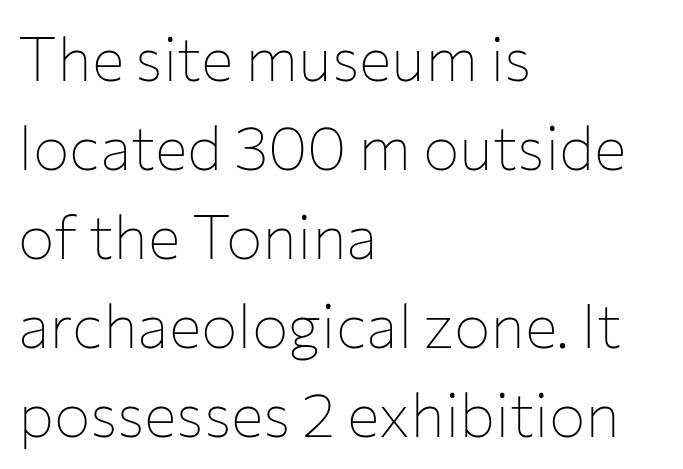
Q: Is the text bold? A: No.
Q: Is the text italic (slanted)? A: No, it is upright.
Q: Is the typeface a serif or a sans-serif typeface? A: Sans-serif.
Q: Is the text underlined? A: No.
Q: How is the paragraph aligned? A: Left-aligned.
Q: Is the spacing between letters normal or unusually wide? A: Normal.
Q: Is the spacing between lines tight, normal or loose? A: Normal.
Q: Width (condensed, normal, or wide)? A: Normal.
Q: Stroke contrast? A: Low.
Q: x-height? A: Medium.
Q: Monospaced? A: No.
